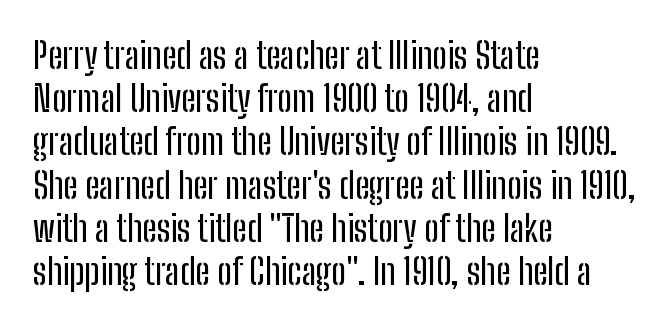
The image shows 36 px condensed sans-serif type, upright; set left-aligned, line spacing 1.2x, normal letter spacing, not underlined; low stroke contrast and a medium x-height.
